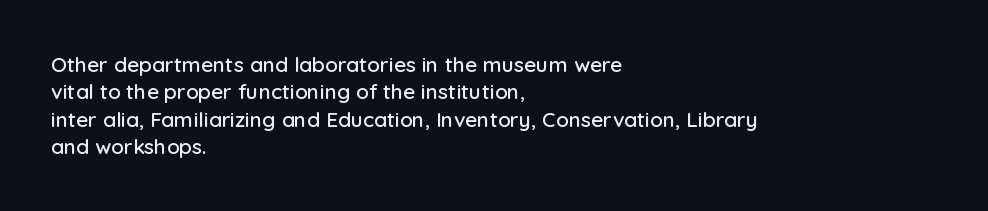
Q: Is the text italic (slanted)? A: No, it is upright.
Q: Is the text underlined? A: No.
Q: How is the paragraph aligned? A: Left-aligned.
Q: Is the spacing between letters normal or unusually wide? A: Normal.
Q: Is the spacing between lines tight, normal or loose? A: Normal.
